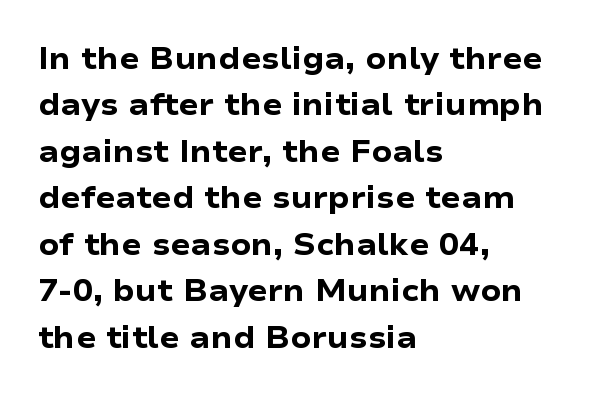
Q: Is the text bold? A: Yes.
Q: Is the text italic (slanted)? A: No, it is upright.
Q: Is the typeface a serif or a sans-serif typeface? A: Sans-serif.
Q: Is the text underlined? A: No.
Q: How is the paragraph aligned? A: Left-aligned.
Q: Is the spacing between letters normal or unusually wide? A: Normal.
Q: Is the spacing between lines tight, normal or loose? A: Normal.
Q: Width (condensed, normal, or wide)? A: Wide.
Q: Stroke contrast? A: Low.
Q: x-height? A: Medium.
Q: Monospaced? A: No.
